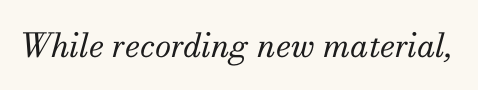
Q: Is the text bold? A: No.
Q: Is the text italic (slanted)? A: Yes, it leans right by about 13 degrees.
Q: Is the typeface a serif or a sans-serif typeface? A: Serif.
Q: Is the text underlined? A: No.
Q: Is the spacing between letters normal or unusually wide? A: Normal.
Q: Width (condensed, normal, or wide)? A: Normal.
Q: Stroke contrast? A: Medium.
Q: x-height? A: Small.
Q: Monospaced? A: No.
